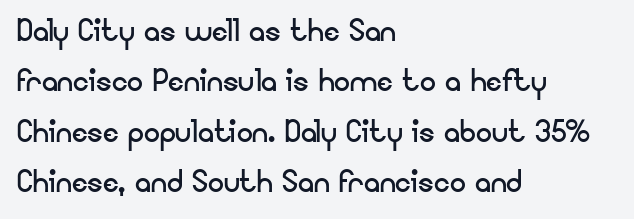
{"serif": "no", "italic": "no", "bold": "no", "weight": "regular", "width": "normal", "stroke_contrast": "low", "x_height": "small", "monospaced": "no", "underline": "no", "align": "left", "line_spacing": "normal", "line_spacing_ratio": 1.26, "letter_spacing": "normal", "letter_spacing_em": 0.0, "glyph_px": 40}
